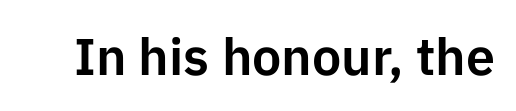
{"serif": "no", "italic": "no", "width": "normal", "stroke_contrast": "low", "x_height": "medium", "monospaced": "no", "underline": "no", "letter_spacing": "normal", "letter_spacing_em": 0.0, "glyph_px": 52}
